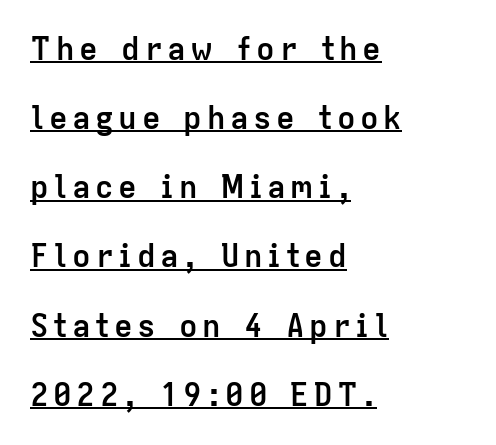
{"serif": "no", "italic": "no", "bold": "yes", "weight": "semibold", "width": "normal", "stroke_contrast": "low", "x_height": "medium", "monospaced": "no", "underline": "yes", "align": "left", "line_spacing": "loose", "line_spacing_ratio": 2.23, "glyph_px": 31}
